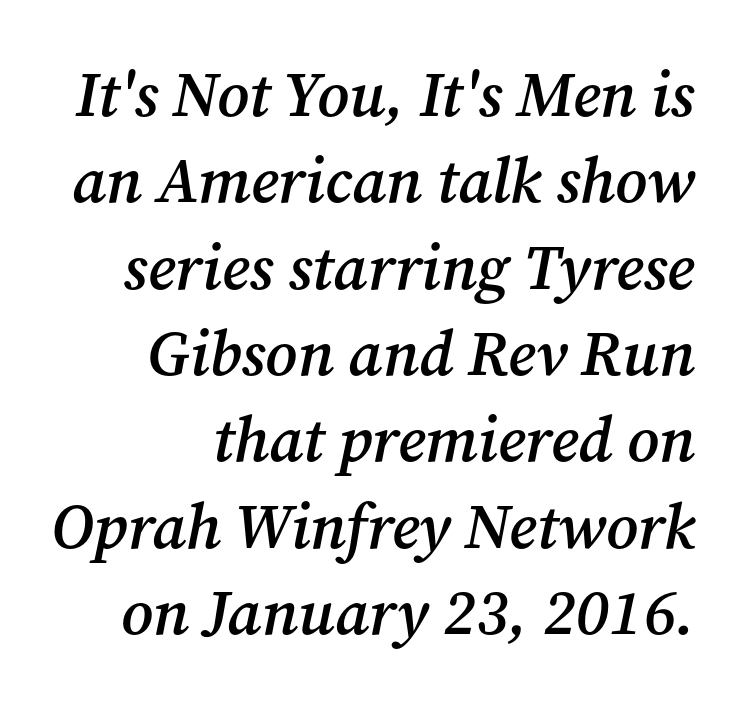
Line endings align vertically; line beginnings do not. You could call the tracking neutral — neither tight nor loose. When letters slant like this, we call the style italic. Clear beneath every line of the passage.
